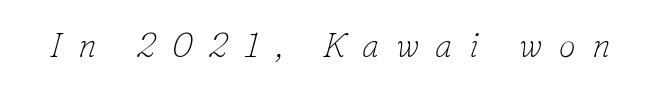
Is the type slanted? Yes — the strokes lean at a clear angle. The text was rendered using a seriffed face with decorative stroke endings. The line texture is sparse and dotted thanks to wide tracking. Stem width sits at or under what a default text font uses.
